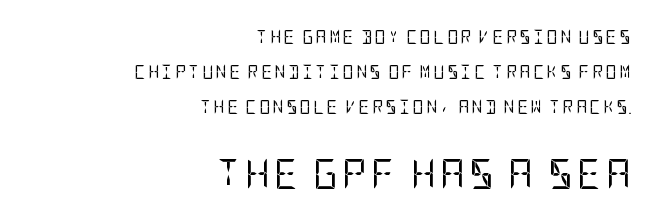
Q: Is the text bold? A: No.
Q: Is the text italic (slanted)? A: No, it is upright.
Q: Is the typeface a serif or a sans-serif typeface? A: Sans-serif.
Q: Is the text underlined? A: No.
Q: How is the paragraph aligned? A: Right-aligned.
Q: Is the spacing between lines tight, normal or loose? A: Loose.
Q: Which block of text is set in a larger size, the first (top) or the second (bottom)? A: The second (bottom) one.
Q: Width (condensed, normal, or wide)? A: Condensed.
Q: Stroke contrast? A: Low.
Q: x-height? A: Large.
